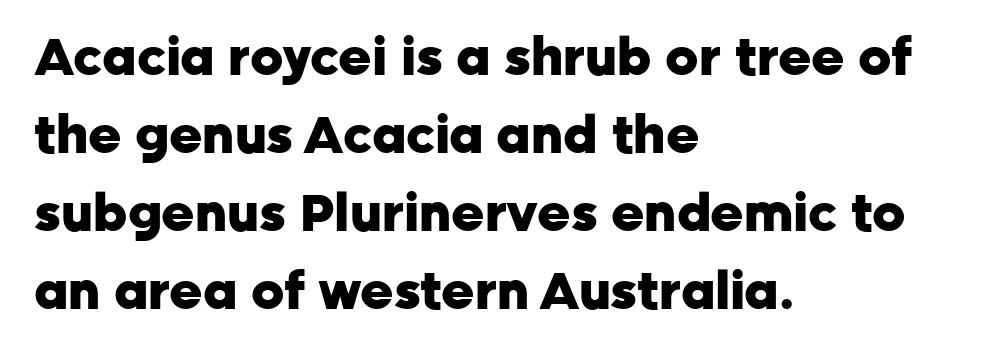
{"serif": "no", "italic": "no", "bold": "yes", "weight": "heavy", "width": "normal", "stroke_contrast": "low", "x_height": "medium", "monospaced": "no", "underline": "no", "align": "left", "line_spacing": "normal", "line_spacing_ratio": 1.53, "letter_spacing": "normal", "letter_spacing_em": 0.0, "glyph_px": 51}
